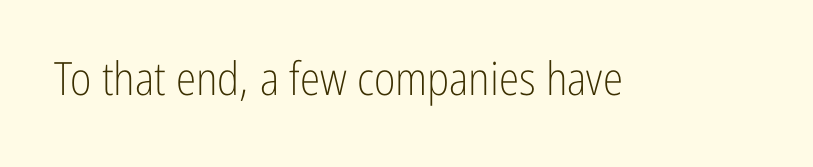
The image shows 46 px light, condensed sans-serif type, upright; set normal letter spacing, not underlined; low stroke contrast and a medium x-height.
